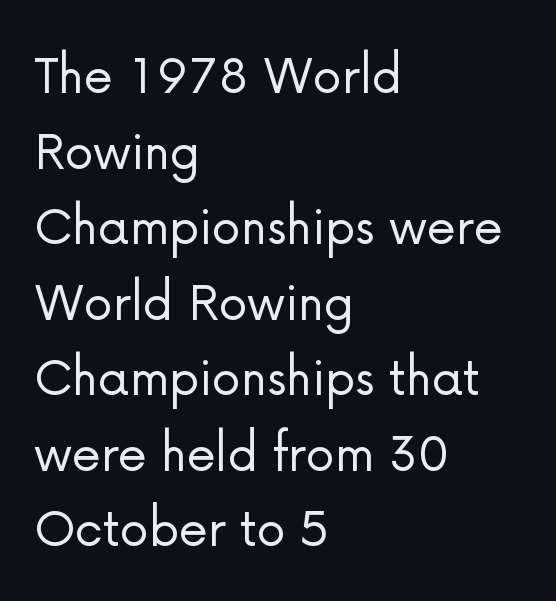
{"serif": "no", "italic": "no", "bold": "no", "weight": "light", "width": "normal", "stroke_contrast": "low", "x_height": "medium", "monospaced": "no", "underline": "no", "align": "left", "line_spacing": "normal", "line_spacing_ratio": 1.28, "letter_spacing": "normal", "letter_spacing_em": 0.0, "glyph_px": 59}
